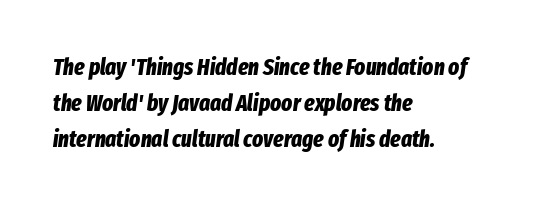
{"italic": "yes", "lean": "right", "slant_degrees": 8, "bold": "yes", "underline": "no", "align": "left", "line_spacing": "normal", "line_spacing_ratio": 1.57, "letter_spacing": "normal", "letter_spacing_em": 0.0, "glyph_px": 23}
